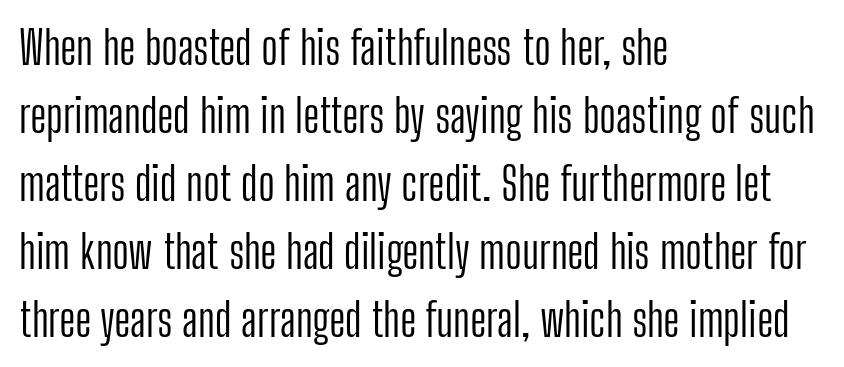
Q: Is the text bold? A: No.
Q: Is the text italic (slanted)? A: No, it is upright.
Q: Is the typeface a serif or a sans-serif typeface? A: Sans-serif.
Q: Is the text underlined? A: No.
Q: How is the paragraph aligned? A: Left-aligned.
Q: Is the spacing between letters normal or unusually wide? A: Normal.
Q: Is the spacing between lines tight, normal or loose? A: Normal.
Q: Width (condensed, normal, or wide)? A: Condensed.
Q: Stroke contrast? A: Low.
Q: x-height? A: Medium.
Q: Monospaced? A: No.
